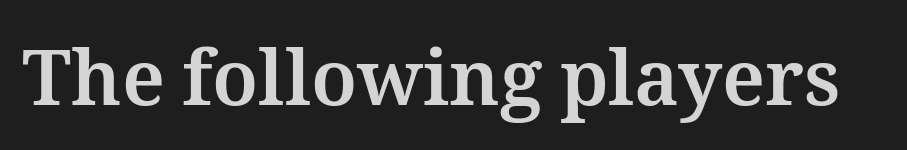
The image shows 77 px bold type, upright; set normal letter spacing, not underlined; medium stroke contrast and a medium x-height.
